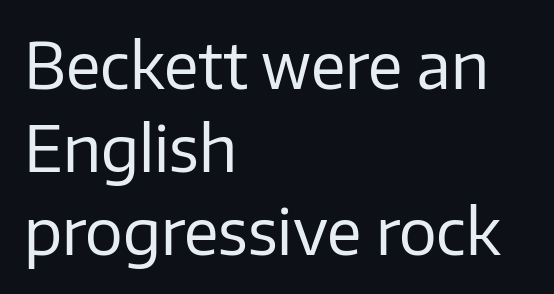
The image shows 63 px regular-weight sans-serif type, upright; set left-aligned, normal line spacing (1.32x), normal letter spacing, not underlined; low stroke contrast and a medium x-height.
